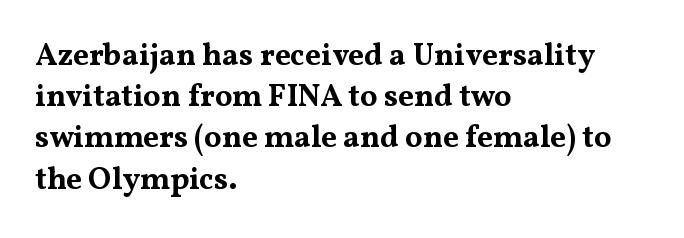
The image shows 31 px bold, wide serif type, upright; set left-aligned, normal line spacing (1.33x), normal letter spacing, not underlined; medium stroke contrast and a medium x-height.
